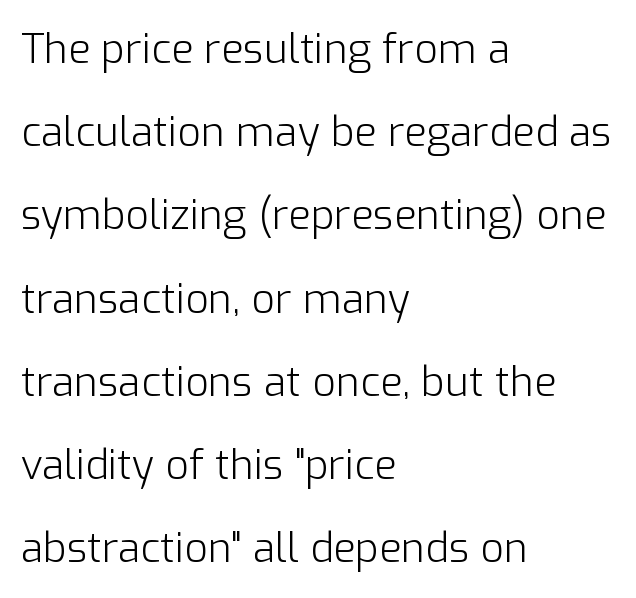
{"serif": "no", "italic": "no", "bold": "no", "weight": "light", "width": "normal", "stroke_contrast": "low", "x_height": "medium", "monospaced": "no", "underline": "no", "align": "left", "line_spacing": "loose", "line_spacing_ratio": 2.03, "letter_spacing": "normal", "letter_spacing_em": 0.0, "glyph_px": 41}
